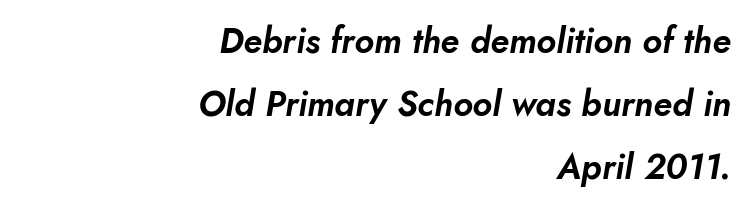
Q: Is the text italic (slanted)? A: Yes, it leans right by about 10 degrees.
Q: Is the text underlined? A: No.
Q: How is the paragraph aligned? A: Right-aligned.
Q: Is the spacing between letters normal or unusually wide? A: Normal.
Q: Width (condensed, normal, or wide)? A: Normal.
Q: Stroke contrast? A: Low.
Q: x-height? A: Small.
Q: Monospaced? A: No.
